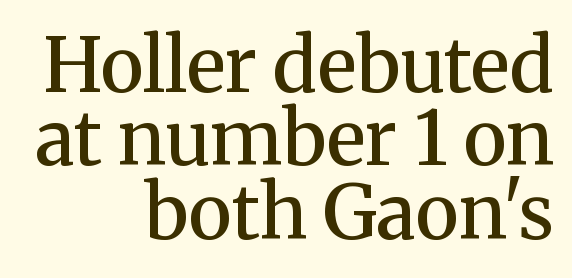
Glyph-to-glyph distance matches everyday printed text. Spacing verdict: proportional, widths tailored to each character. A clean baseline with only descenders dipping below it. This is the regular roman posture of the typeface. The vertical gap from one line to the next is small.
